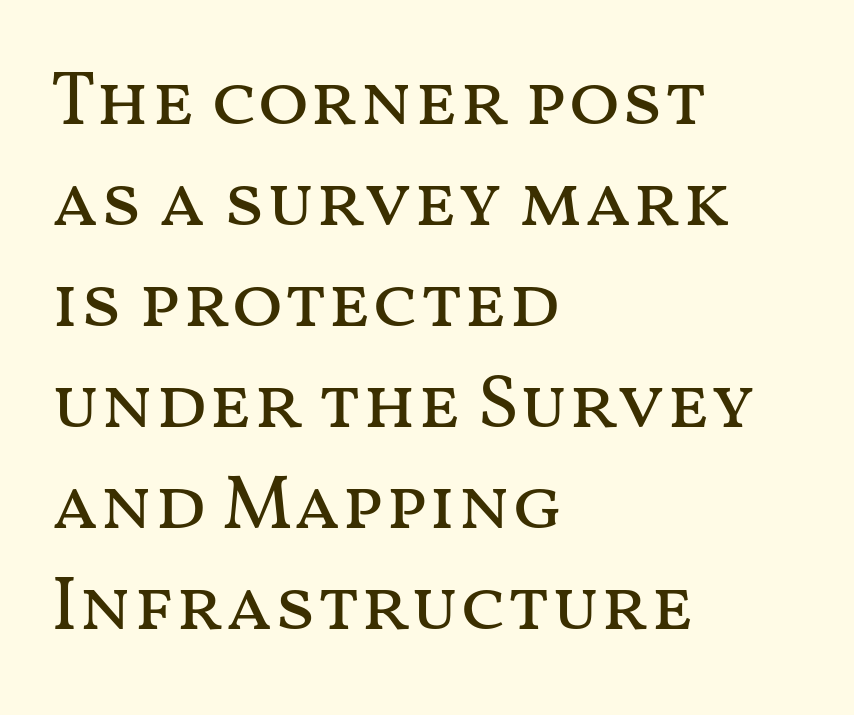
The image shows 76 px regular-weight, wide type, upright; set left-aligned, normal line spacing (1.33x), normal letter spacing, not underlined; medium stroke contrast and a medium x-height.
